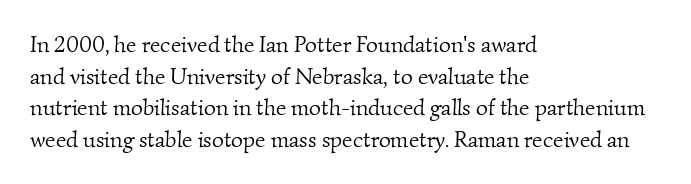
{"bold": "no", "underline": "no", "align": "left", "line_spacing": "normal", "line_spacing_ratio": 1.37, "letter_spacing": "normal", "letter_spacing_em": 0.0, "glyph_px": 23}
